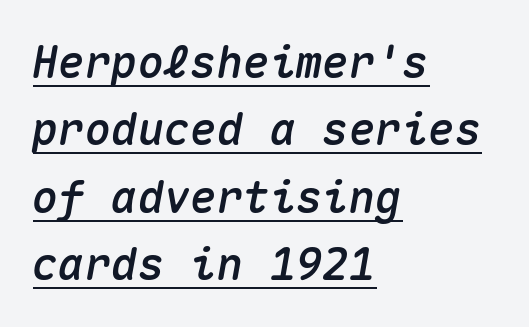
Q: Is the text italic (slanted)? A: Yes, it leans right by about 10 degrees.
Q: Is the text underlined? A: Yes.
Q: How is the paragraph aligned? A: Left-aligned.
Q: Is the spacing between letters normal or unusually wide? A: Normal.
Q: Is the spacing between lines tight, normal or loose? A: Normal.
Q: Width (condensed, normal, or wide)? A: Normal.
Q: Stroke contrast? A: Medium.
Q: x-height? A: Medium.
Q: Monospaced? A: Yes.
